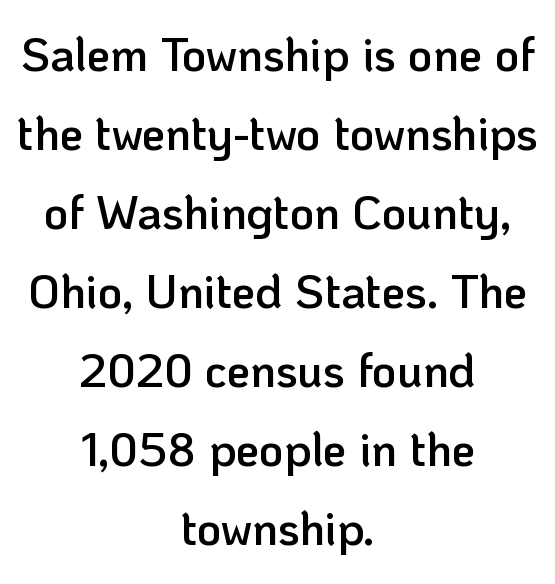
Casual observation: everything's sitting right in the middle. Each letter keeps its own natural width here, so spacing adapts to shape. You could call the tracking neutral — neither tight nor loose. Vertical spacing — default. You can tell it's not italic because the verticals are truly vertical. Grotesque or geometric, the face here clearly has no serifs.
